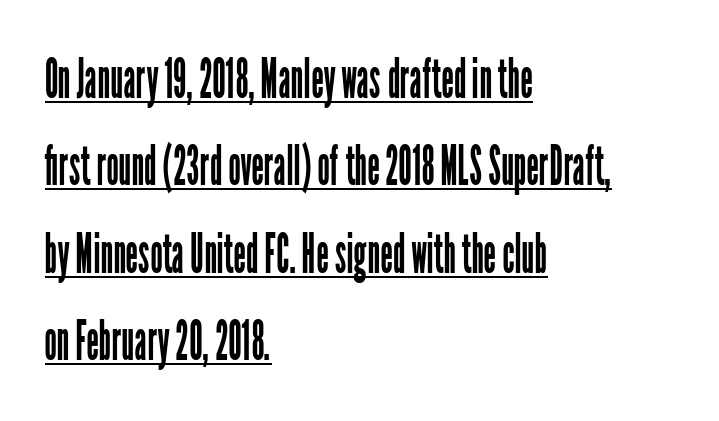
{"serif": "no", "italic": "no", "bold": "no", "weight": "regular", "width": "condensed", "stroke_contrast": "low", "x_height": "medium", "monospaced": "no", "underline": "yes", "align": "left", "line_spacing": "normal", "line_spacing_ratio": 1.59, "letter_spacing": "normal", "letter_spacing_em": 0.0, "glyph_px": 55}
